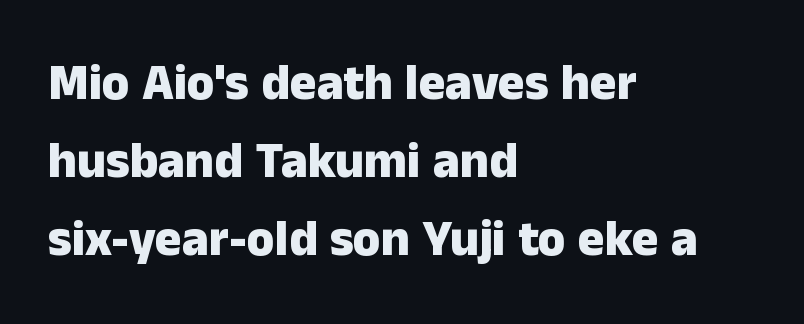
The image shows 50 px heavy sans-serif type, upright; set left-aligned, normal line spacing (1.56x), normal letter spacing, not underlined; low stroke contrast and a medium x-height.
